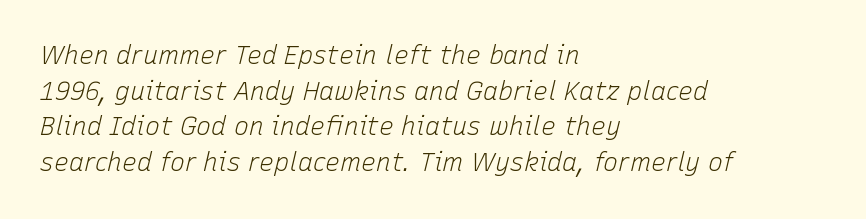
The block of text has a typical density, with ordinary space between rows. Where is the straight margin? On the left. Underlining? Definitely not there. When letters slant like this, we call the style italic.
